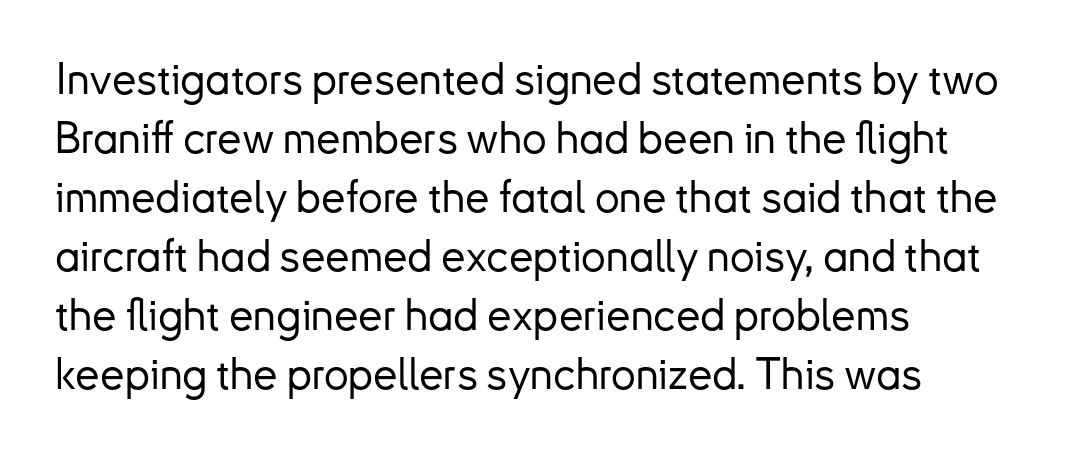
{"serif": "no", "italic": "no", "width": "normal", "stroke_contrast": "low", "x_height": "small", "monospaced": "no", "underline": "no", "align": "left", "line_spacing": "normal", "line_spacing_ratio": 1.34, "letter_spacing": "normal", "letter_spacing_em": 0.0, "glyph_px": 44}
